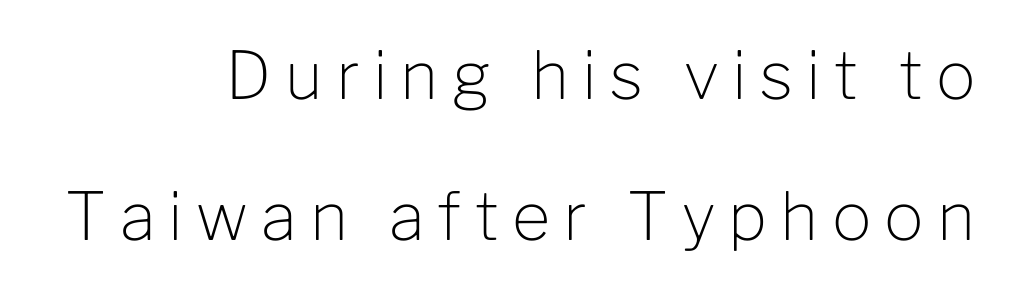
Q: Is the text bold? A: No.
Q: Is the text italic (slanted)? A: No, it is upright.
Q: Is the typeface a serif or a sans-serif typeface? A: Sans-serif.
Q: Is the text underlined? A: No.
Q: How is the paragraph aligned? A: Right-aligned.
Q: Is the spacing between letters normal or unusually wide? A: Unusually wide.
Q: Is the spacing between lines tight, normal or loose? A: Loose.
Q: Width (condensed, normal, or wide)? A: Normal.
Q: Stroke contrast? A: Low.
Q: x-height? A: Medium.
Q: Monospaced? A: No.
